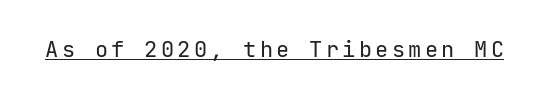
Q: Is the text bold? A: No.
Q: Is the text italic (slanted)? A: No, it is upright.
Q: Is the text underlined? A: Yes.
